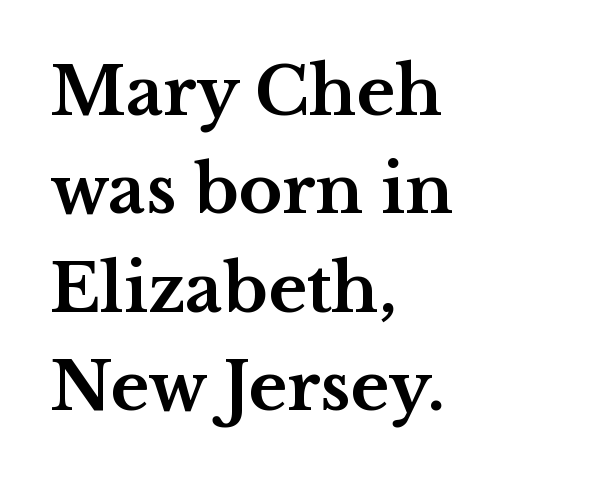
The image shows 66 px bold, wide serif type, upright; set left-aligned, normal line spacing (1.49x), normal letter spacing, not underlined; medium stroke contrast and a medium x-height.
